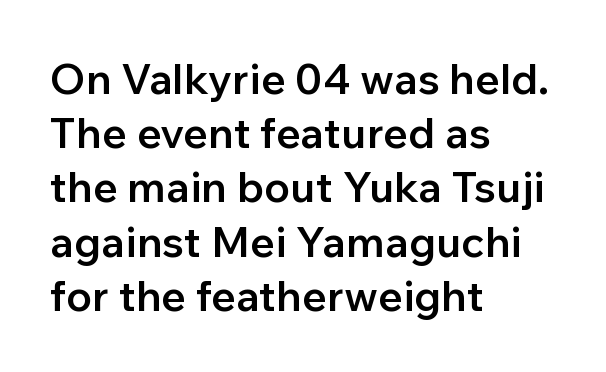
A typesetter would label this face a sans. The rendering uses natural spacing where letterforms have individual widths. Beneath every word, the page is bare. The lettering stays uniformly vertical, giving the passage a roman look. Horizontally, the lines are justified to the leading edge only.
